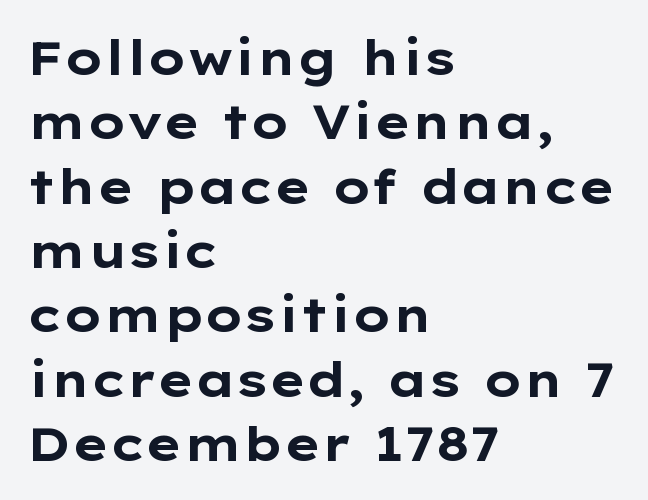
Q: Is the text bold? A: Yes.
Q: Is the text italic (slanted)? A: No, it is upright.
Q: Is the typeface a serif or a sans-serif typeface? A: Sans-serif.
Q: Is the text underlined? A: No.
Q: How is the paragraph aligned? A: Left-aligned.
Q: Is the spacing between letters normal or unusually wide? A: Normal.
Q: Is the spacing between lines tight, normal or loose? A: Normal.
Q: Width (condensed, normal, or wide)? A: Wide.
Q: Stroke contrast? A: Low.
Q: x-height? A: Medium.
Q: Monospaced? A: No.
